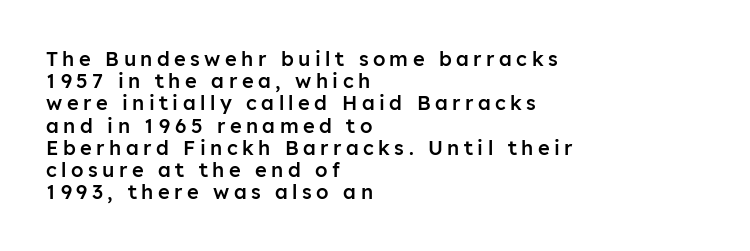
Each row of text sits above clean, open space. Line starts are locked; line ends wander. Is there much room between lines? No — they nearly touch. These lines were composed using upright roman letters. Spacing between characters has been opened up far beyond the box default.
